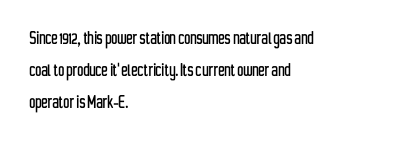
Q: Is the text italic (slanted)? A: No, it is upright.
Q: Is the text underlined? A: No.
Q: How is the paragraph aligned? A: Left-aligned.
Q: Is the spacing between letters normal or unusually wide? A: Normal.
Q: Is the spacing between lines tight, normal or loose? A: Normal.
